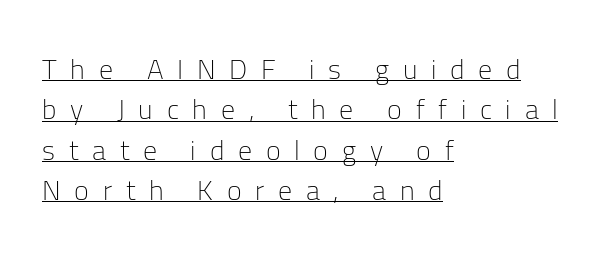
Q: Is the text bold? A: No.
Q: Is the text italic (slanted)? A: No, it is upright.
Q: Is the typeface a serif or a sans-serif typeface? A: Sans-serif.
Q: Is the text underlined? A: Yes.
Q: How is the paragraph aligned? A: Left-aligned.
Q: Is the spacing between letters normal or unusually wide? A: Unusually wide.
Q: Is the spacing between lines tight, normal or loose? A: Normal.
Q: Width (condensed, normal, or wide)? A: Normal.
Q: Stroke contrast? A: Low.
Q: x-height? A: Medium.
Q: Monospaced? A: No.
